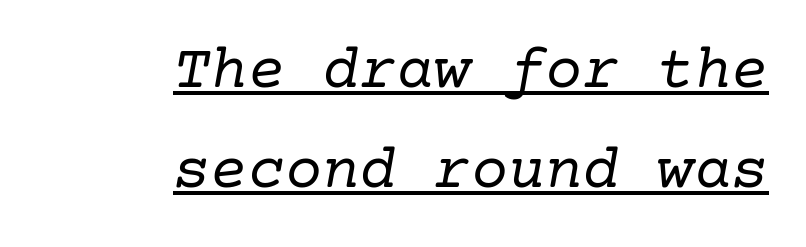
{"serif": "yes", "italic": "yes", "lean": "right", "slant_degrees": 10, "bold": "no", "weight": "regular", "width": "normal", "stroke_contrast": "low", "x_height": "medium", "underline": "yes", "align": "right", "line_spacing": "normal", "line_spacing_ratio": 1.61, "letter_spacing": "normal", "letter_spacing_em": 0.0, "glyph_px": 62}
